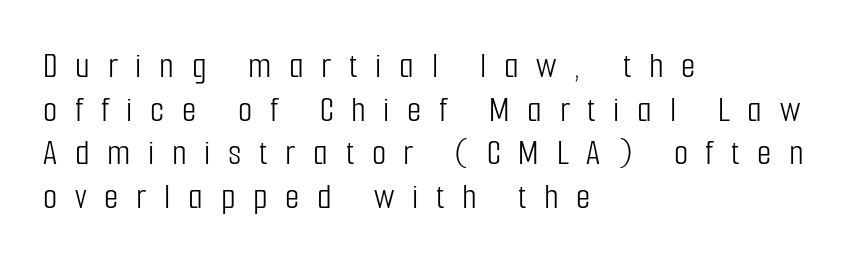
Q: Is the text bold? A: No.
Q: Is the text italic (slanted)? A: No, it is upright.
Q: Is the typeface a serif or a sans-serif typeface? A: Sans-serif.
Q: Is the text underlined? A: No.
Q: How is the paragraph aligned? A: Left-aligned.
Q: Is the spacing between letters normal or unusually wide? A: Unusually wide.
Q: Width (condensed, normal, or wide)? A: Condensed.
Q: Stroke contrast? A: Low.
Q: x-height? A: Medium.
Q: Monospaced? A: No.
